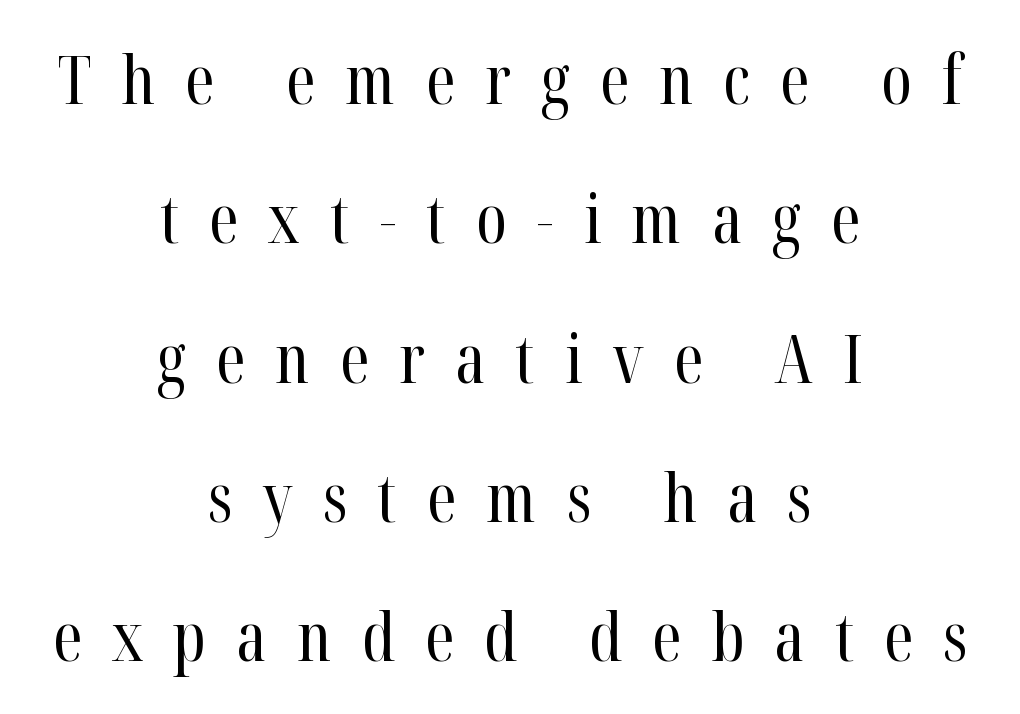
The image shows 67 px regular-weight, condensed serif type, upright; set centered, loose line spacing (2.08x), unusually wide letter spacing (+0.45 em), not underlined; high stroke contrast and a medium x-height.
